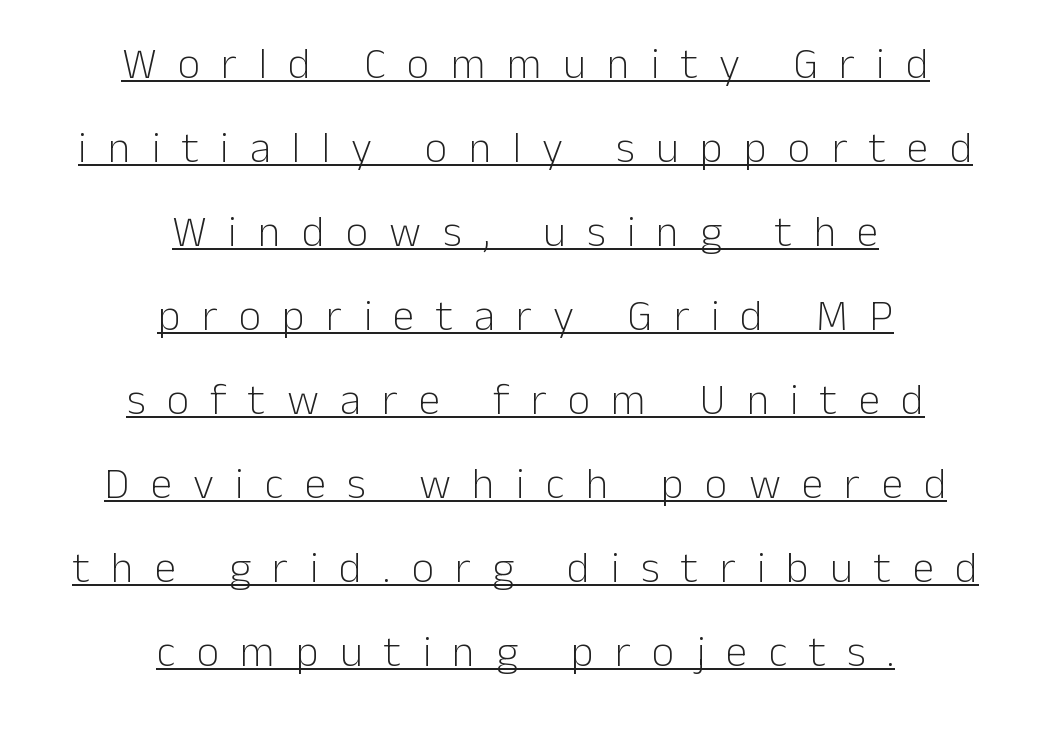
Q: Is the text bold? A: No.
Q: Is the text italic (slanted)? A: No, it is upright.
Q: Is the typeface a serif or a sans-serif typeface? A: Sans-serif.
Q: Is the text underlined? A: Yes.
Q: How is the paragraph aligned? A: Centered.
Q: Is the spacing between letters normal or unusually wide? A: Unusually wide.
Q: Is the spacing between lines tight, normal or loose? A: Loose.
Q: Width (condensed, normal, or wide)? A: Normal.
Q: Stroke contrast? A: Low.
Q: x-height? A: Medium.
Q: Monospaced? A: No.
